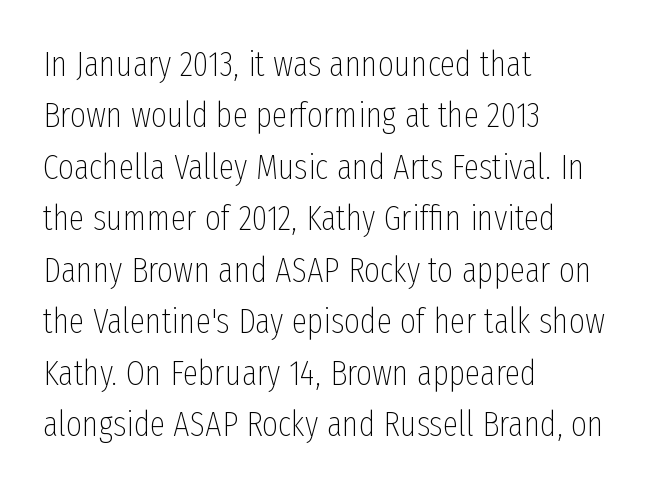
Q: Is the text bold? A: No.
Q: Is the text italic (slanted)? A: No, it is upright.
Q: Is the typeface a serif or a sans-serif typeface? A: Sans-serif.
Q: Is the text underlined? A: No.
Q: How is the paragraph aligned? A: Left-aligned.
Q: Is the spacing between letters normal or unusually wide? A: Normal.
Q: Is the spacing between lines tight, normal or loose? A: Normal.
Q: Width (condensed, normal, or wide)? A: Condensed.
Q: Stroke contrast? A: Low.
Q: x-height? A: Medium.
Q: Monospaced? A: No.
